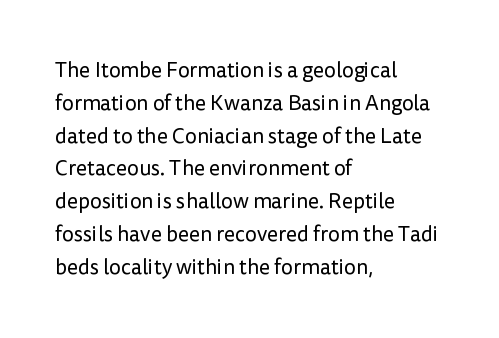
{"italic": "no", "bold": "no", "underline": "no", "align": "left", "line_spacing": "normal", "line_spacing_ratio": 1.56, "letter_spacing": "normal", "letter_spacing_em": 0.0, "glyph_px": 21}
